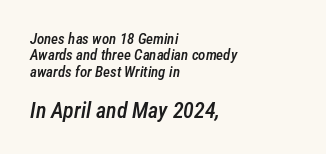
Q: Is the text bold? A: Semi-bold.
Q: Is the text italic (slanted)? A: Yes, it leans right by about 12 degrees.
Q: Is the text underlined? A: No.
Q: How is the paragraph aligned? A: Left-aligned.
Q: Is the spacing between letters normal or unusually wide? A: Normal.
Q: Is the spacing between lines tight, normal or loose? A: Tight.
Q: Which block of text is set in a larger size, the first (top) or the second (bottom)? A: The second (bottom) one.
